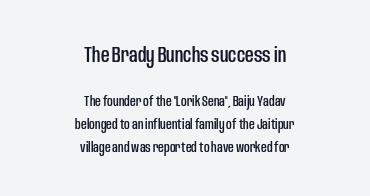
{"italic": "no", "underline": "no", "align": "center", "line_spacing": "normal", "line_spacing_ratio": 1.63, "letter_spacing": "normal", "letter_spacing_em": 0.0, "larger_block": "first", "size_ratio": 1.5, "glyph_px": 21}
